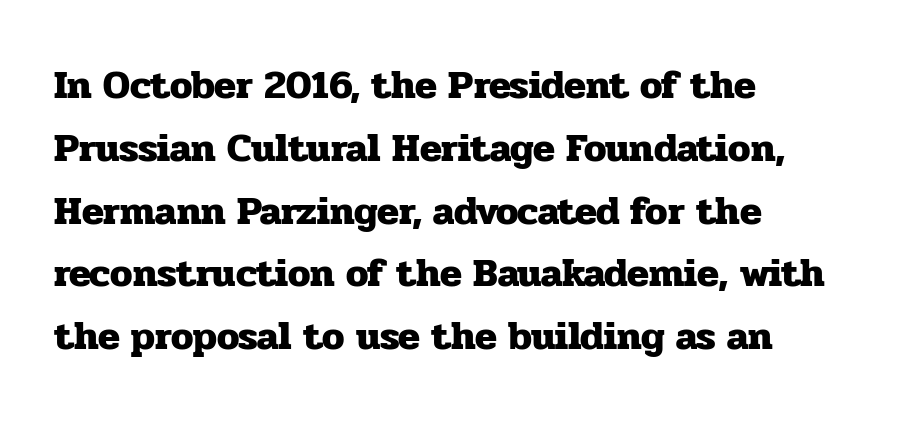
{"serif": "yes", "italic": "no", "bold": "yes", "weight": "heavy", "width": "normal", "stroke_contrast": "low", "x_height": "medium", "monospaced": "no", "underline": "no", "align": "left", "line_spacing": "normal", "line_spacing_ratio": 1.57, "letter_spacing": "normal", "letter_spacing_em": 0.0, "glyph_px": 40}
